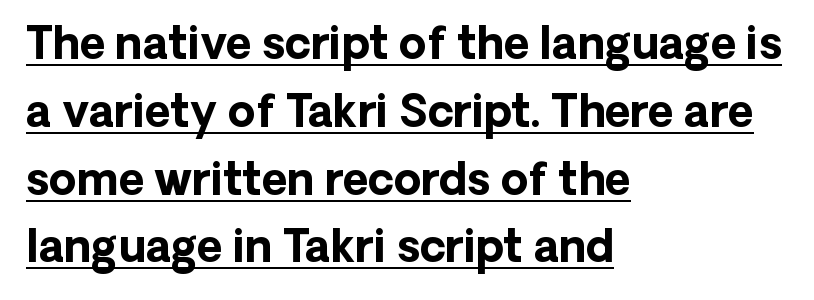
The image shows 44 px bold sans-serif type, upright; set left-aligned, normal line spacing (1.54x), normal letter spacing, underlined; low stroke contrast and a medium x-height.
